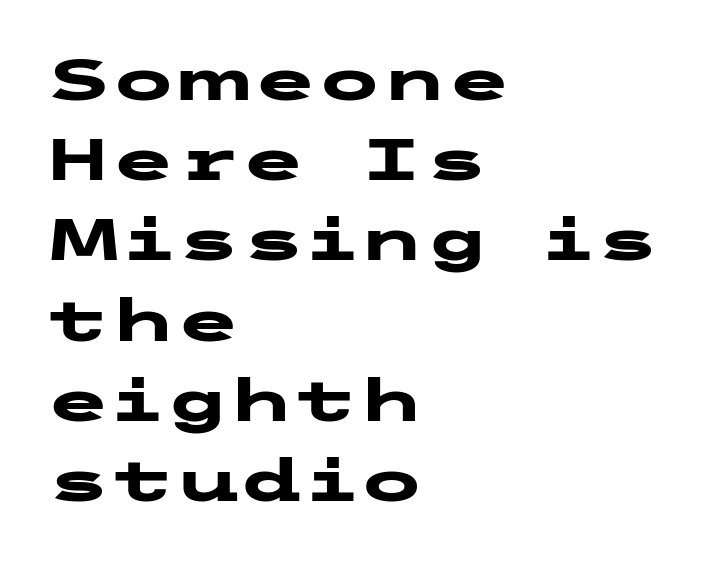
The image shows 59 px heavy, wide sans-serif type, upright; set left-aligned, normal line spacing (1.36x), normal letter spacing, not underlined; low stroke contrast and a medium x-height.
